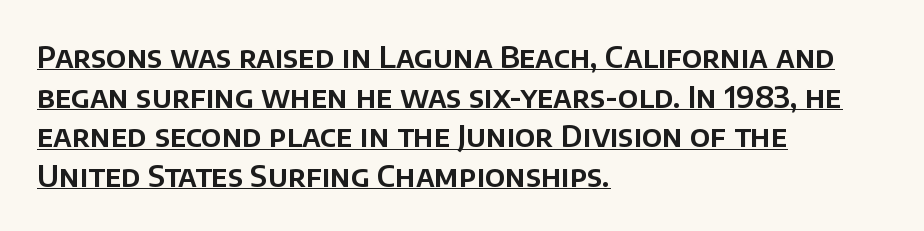
Q: Is the text italic (slanted)? A: No, it is upright.
Q: Is the typeface a serif or a sans-serif typeface? A: Sans-serif.
Q: Is the text underlined? A: Yes.
Q: How is the paragraph aligned? A: Left-aligned.
Q: Is the spacing between letters normal or unusually wide? A: Normal.
Q: Is the spacing between lines tight, normal or loose? A: Normal.
Q: Width (condensed, normal, or wide)? A: Normal.
Q: Stroke contrast? A: Low.
Q: x-height? A: Large.
Q: Monospaced? A: No.
